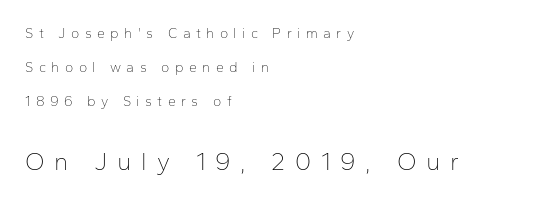
Ink coverage per letter is moderate at most. Which margin do the lines hug? The left one — the right edge is uneven. The rendering enlarges the type as you move from the upper chunk to the lower. Does the lettering tilt? It doesn't — this is upright. Vertical spacing — loose.
